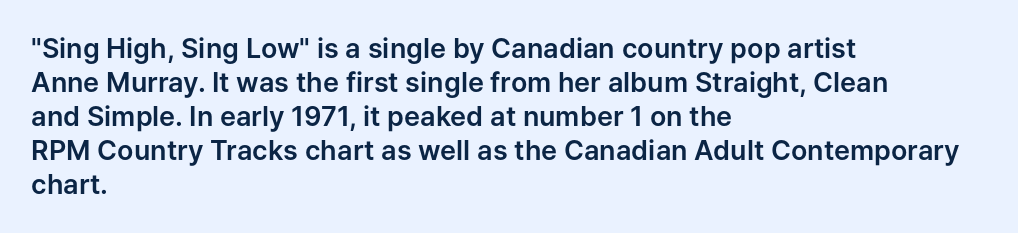
This sample uses plain, unmodified letter spacing. The setting favours the left margin, as ordinary paragraphs usually do. Does the lettering tilt? It doesn't — this is upright. Is there much room between lines? A standard amount, neither cramped nor airy.
